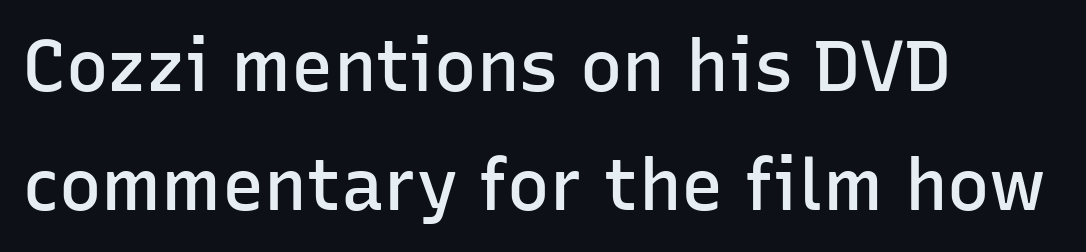
Look at the stroke-to-counter ratio: somewhat heavy, a semibold. Grotesque or geometric, the face here clearly has no serifs. The text block is weighted toward the left margin, trailing off unevenly rightward. Underline: absent.
